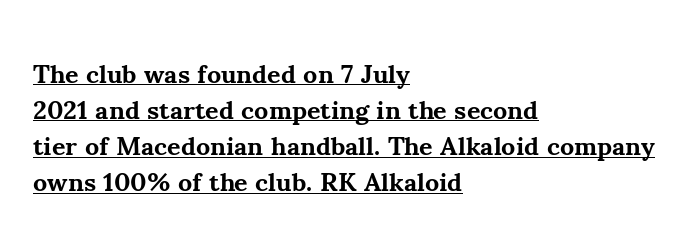
{"italic": "no", "bold": "yes", "underline": "yes", "align": "left", "line_spacing": "normal", "line_spacing_ratio": 1.39, "letter_spacing": "normal", "letter_spacing_em": 0.0, "glyph_px": 26}
